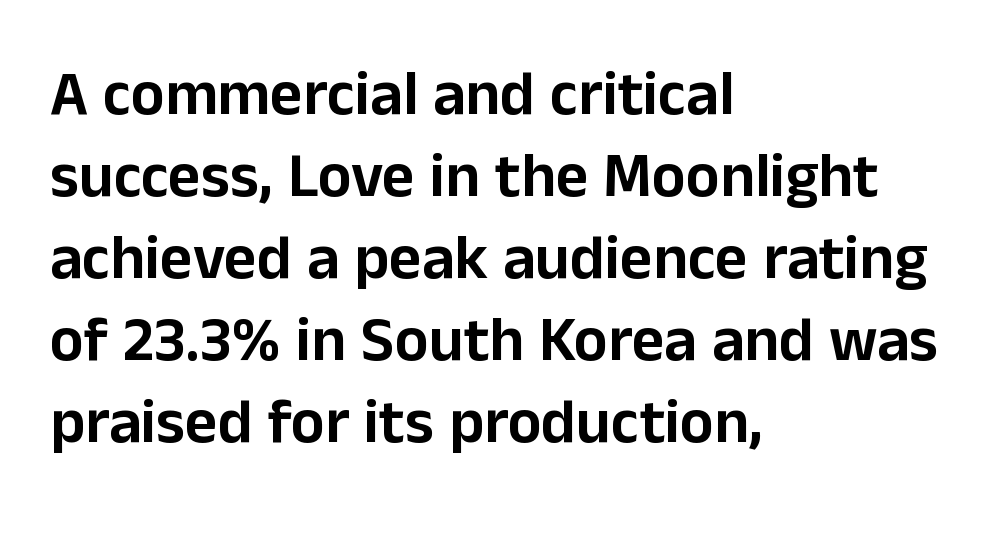
{"serif": "no", "italic": "no", "width": "normal", "stroke_contrast": "low", "x_height": "medium", "monospaced": "no", "underline": "no", "align": "left", "line_spacing": "normal", "line_spacing_ratio": 1.3, "letter_spacing": "normal", "letter_spacing_em": 0.0, "glyph_px": 63}
